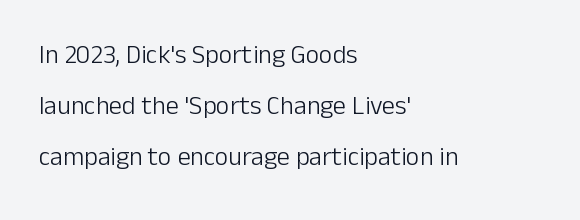
Q: Is the text bold? A: No.
Q: Is the text italic (slanted)? A: No, it is upright.
Q: Is the text underlined? A: No.
Q: How is the paragraph aligned? A: Left-aligned.
Q: Is the spacing between letters normal or unusually wide? A: Normal.
Q: Is the spacing between lines tight, normal or loose? A: Loose.
